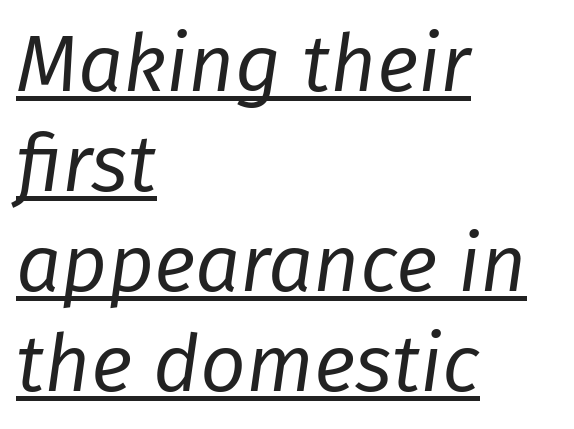
Characters are canted at an angle relative to the baseline's perpendicular. What stands out about the letter spacing? Nothing — it is the standard amount. The string is rendered with underlining switched on. Line starts are locked; line ends wander.
